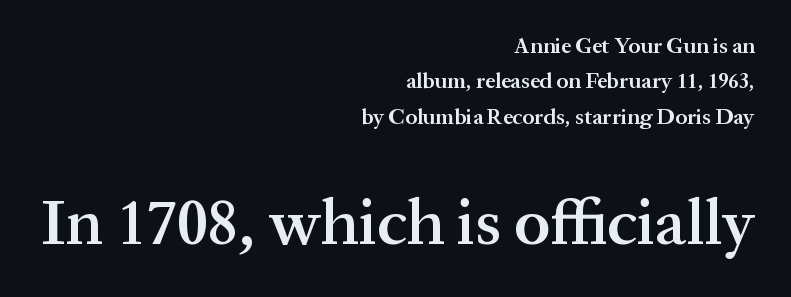
The typesetting leans somewhat heavy: a semibold. Inter-character spacing is left at the font's built-in metrics. The composition opens small and finishes big. Classification — serif.
